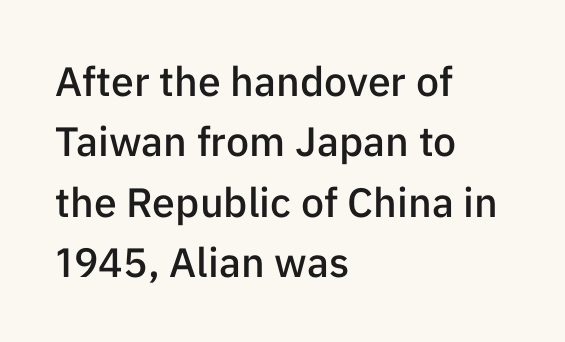
Q: Is the text bold? A: Semi-bold.
Q: Is the text italic (slanted)? A: No, it is upright.
Q: Is the typeface a serif or a sans-serif typeface? A: Sans-serif.
Q: Is the text underlined? A: No.
Q: How is the paragraph aligned? A: Left-aligned.
Q: Is the spacing between letters normal or unusually wide? A: Normal.
Q: Is the spacing between lines tight, normal or loose? A: Normal.
Q: Width (condensed, normal, or wide)? A: Normal.
Q: Stroke contrast? A: Low.
Q: x-height? A: Medium.
Q: Monospaced? A: No.
